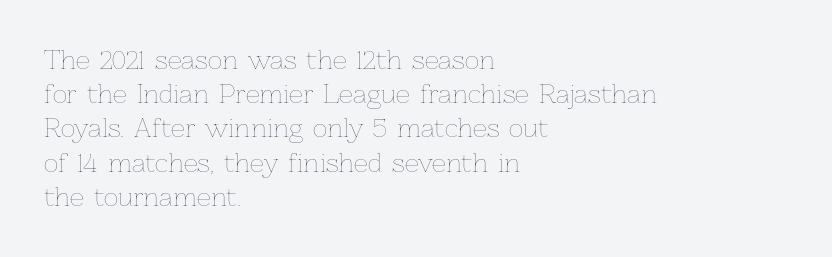
Q: Is the text bold? A: No.
Q: Is the text italic (slanted)? A: No, it is upright.
Q: Is the text underlined? A: No.
Q: How is the paragraph aligned? A: Left-aligned.
Q: Is the spacing between letters normal or unusually wide? A: Normal.
Q: Is the spacing between lines tight, normal or loose? A: Normal.
